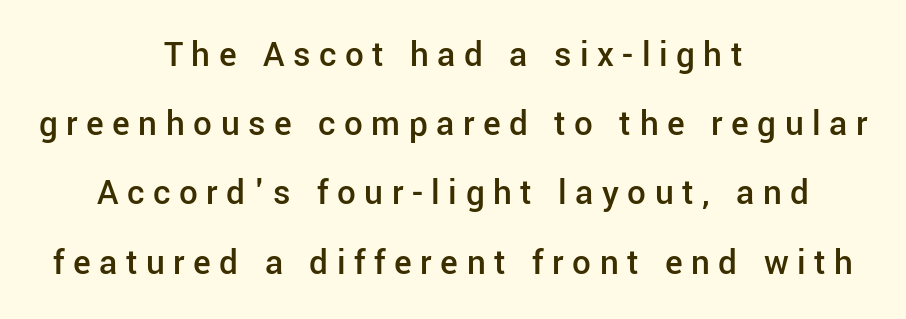
{"serif": "no", "italic": "no", "bold": "semi", "weight": "semibold", "width": "normal", "stroke_contrast": "low", "x_height": "medium", "monospaced": "no", "underline": "no", "align": "center", "line_spacing_ratio": 1.87, "letter_spacing": "wide", "letter_spacing_em": 0.23, "glyph_px": 37}
